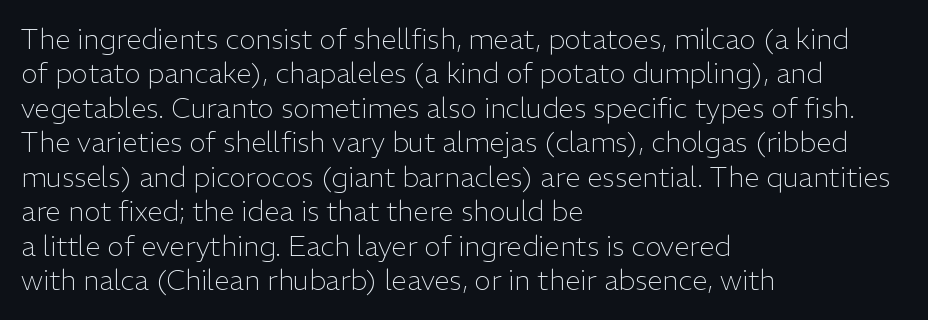
Q: Is the text bold? A: No.
Q: Is the text italic (slanted)? A: No, it is upright.
Q: Is the typeface a serif or a sans-serif typeface? A: Sans-serif.
Q: Is the text underlined? A: No.
Q: How is the paragraph aligned? A: Left-aligned.
Q: Is the spacing between letters normal or unusually wide? A: Normal.
Q: Width (condensed, normal, or wide)? A: Normal.
Q: Stroke contrast? A: Low.
Q: x-height? A: Medium.
Q: Monospaced? A: No.
